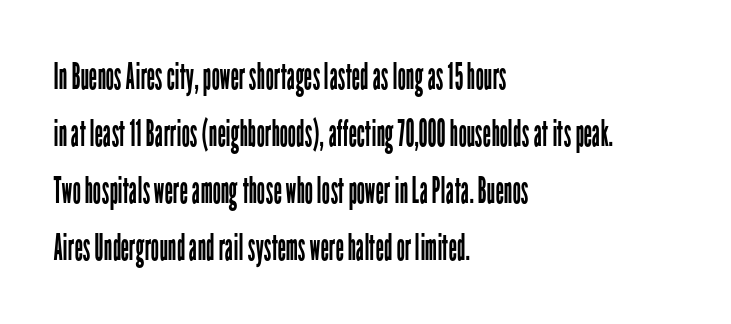
Q: Is the text bold? A: No.
Q: Is the text italic (slanted)? A: No, it is upright.
Q: Is the typeface a serif or a sans-serif typeface? A: Sans-serif.
Q: Is the text underlined? A: No.
Q: How is the paragraph aligned? A: Left-aligned.
Q: Is the spacing between letters normal or unusually wide? A: Normal.
Q: Is the spacing between lines tight, normal or loose? A: Normal.
Q: Width (condensed, normal, or wide)? A: Condensed.
Q: Stroke contrast? A: Low.
Q: x-height? A: Medium.
Q: Monospaced? A: No.
